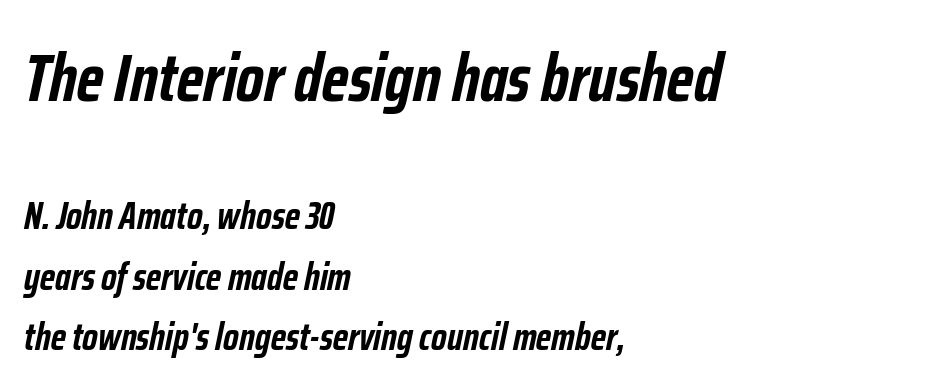
Q: Is the text bold? A: Yes.
Q: Is the text italic (slanted)? A: Yes, it leans right by about 12 degrees.
Q: Is the text underlined? A: No.
Q: How is the paragraph aligned? A: Left-aligned.
Q: Is the spacing between letters normal or unusually wide? A: Normal.
Q: Is the spacing between lines tight, normal or loose? A: Normal.
Q: Which block of text is set in a larger size, the first (top) or the second (bottom)? A: The first (top) one.
Q: Width (condensed, normal, or wide)? A: Condensed.
Q: Stroke contrast? A: Low.
Q: x-height? A: Medium.
Q: Monospaced? A: No.
